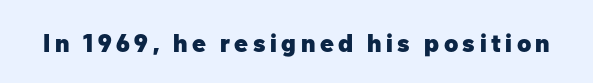
{"italic": "no", "bold": "yes", "underline": "no", "glyph_px": 25}
